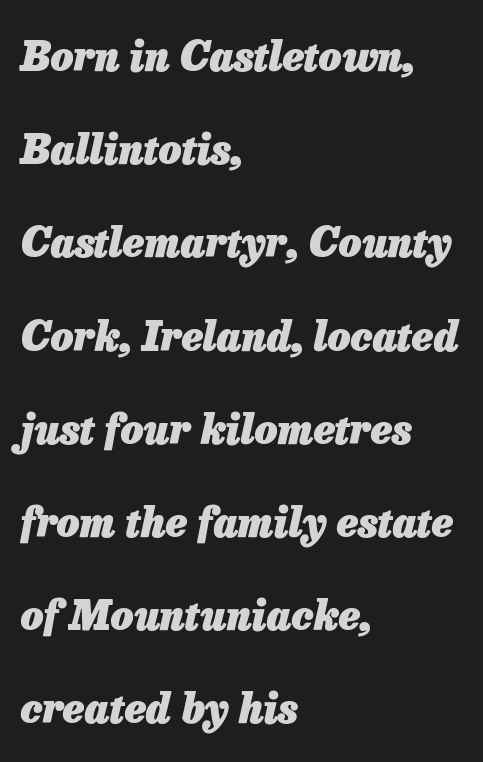
{"italic": "yes", "lean": "right", "slant_degrees": 13, "bold": "yes", "weight": "heavy", "width": "normal", "stroke_contrast": "low", "x_height": "medium", "monospaced": "no", "underline": "no", "align": "left", "line_spacing": "loose", "line_spacing_ratio": 2.33, "letter_spacing": "normal", "letter_spacing_em": 0.0, "glyph_px": 40}
